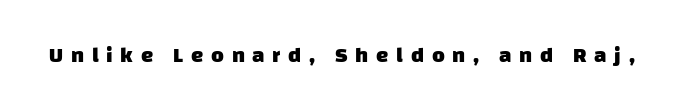
Short note: letters widely spaced. Descenders are the only things crossing below the line. These lines carry a lot of weight — the face is fully bold.
